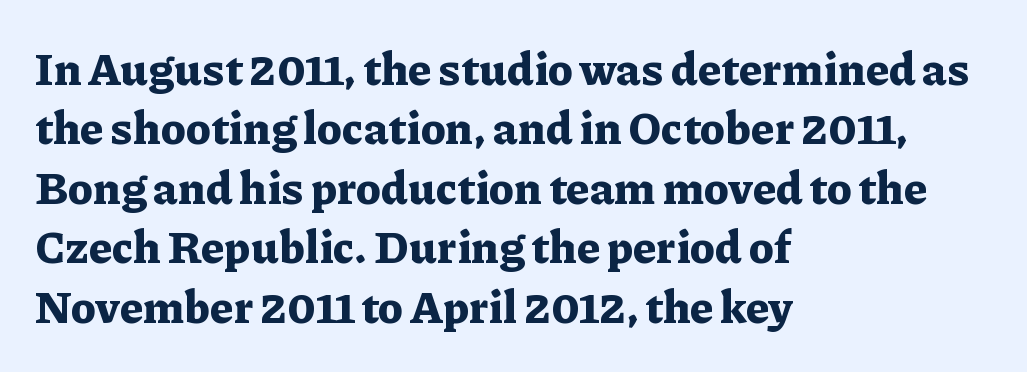
Q: Is the text bold? A: Yes.
Q: Is the text italic (slanted)? A: No, it is upright.
Q: Is the typeface a serif or a sans-serif typeface? A: Serif.
Q: Is the text underlined? A: No.
Q: How is the paragraph aligned? A: Left-aligned.
Q: Is the spacing between letters normal or unusually wide? A: Normal.
Q: Is the spacing between lines tight, normal or loose? A: Normal.
Q: Width (condensed, normal, or wide)? A: Normal.
Q: Stroke contrast? A: Low.
Q: x-height? A: Medium.
Q: Monospaced? A: No.
